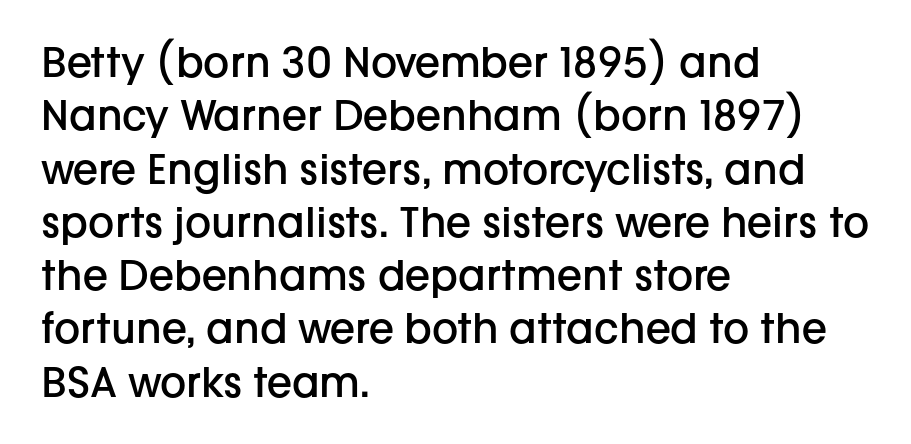
{"serif": "no", "italic": "no", "bold": "semi", "weight": "semibold", "width": "normal", "stroke_contrast": "low", "x_height": "medium", "monospaced": "no", "underline": "no", "align": "left", "line_spacing": "normal", "line_spacing_ratio": 1.3, "letter_spacing": "normal", "letter_spacing_em": 0.0, "glyph_px": 41}
